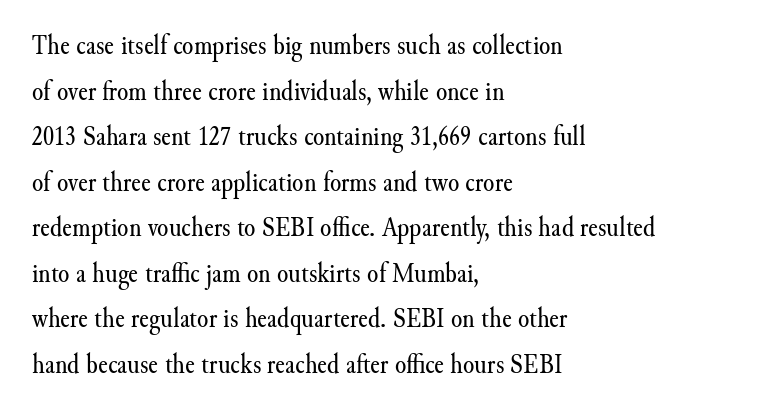
The image shows 29 px regular-weight serif type, upright; set left-aligned, normal line spacing (1.57x), normal letter spacing, not underlined; medium stroke contrast and a small x-height.
